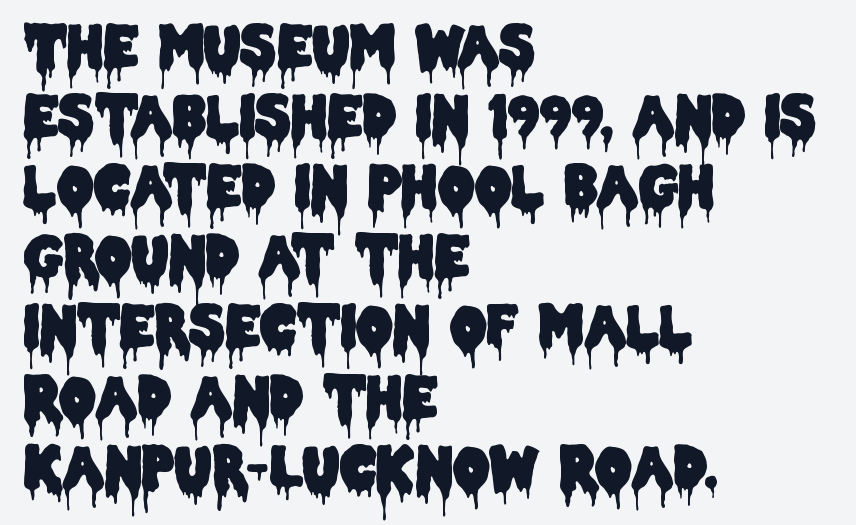
The image shows 57 px condensed sans-serif type, upright; set left-aligned, line spacing 1.23x, normal letter spacing, not underlined; low stroke contrast and a large x-height.
